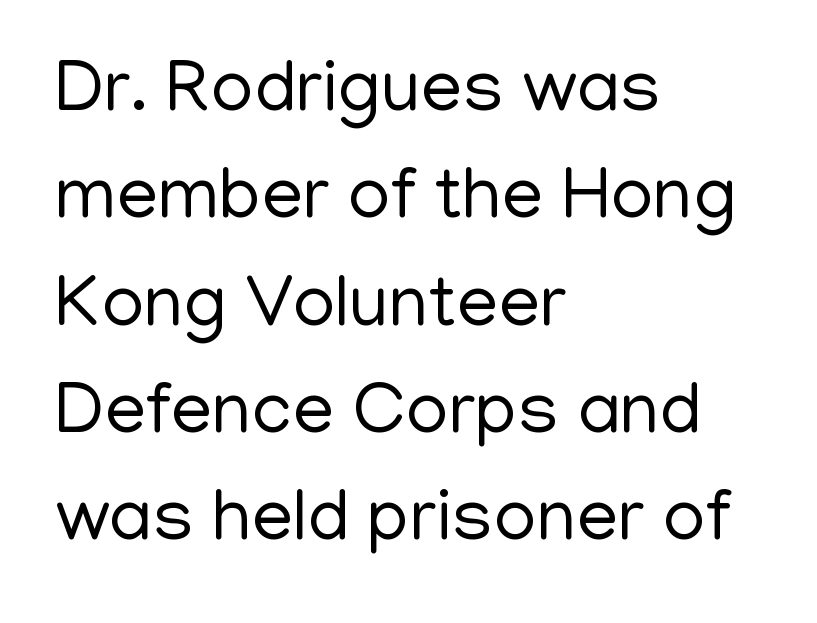
The image shows 74 px regular-weight sans-serif type, upright; set left-aligned, normal line spacing (1.45x), normal letter spacing, not underlined; low stroke contrast and a medium x-height.
